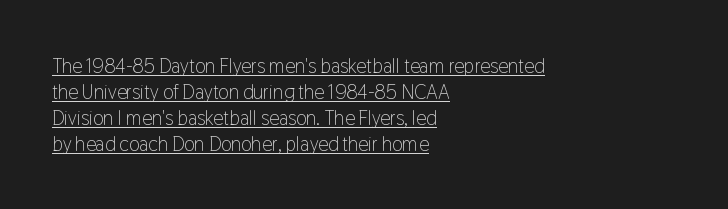
Line beginnings align vertically; line endings do not. The font's upright variant was chosen for this text. Is the letter spacing exaggerated? No — it looks like the ordinary default. Does the leading feel generous? No, just average. The passage shown is underscored from start to finish. A quiet, ordinary-to-light weight characterises the typeface.
